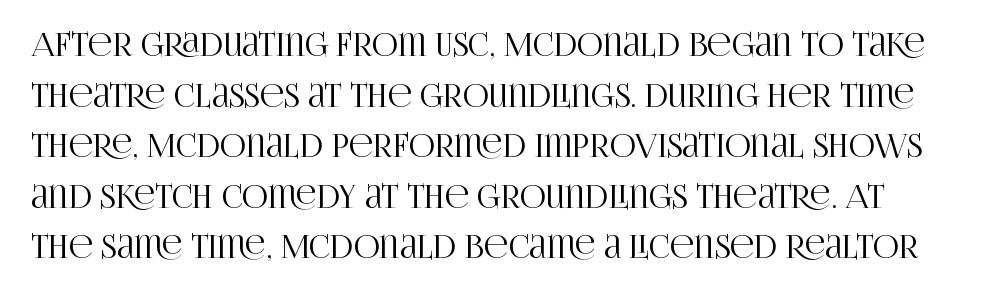
{"serif": "yes", "italic": "no", "width": "condensed", "stroke_contrast": "high", "x_height": "large", "monospaced": "no", "underline": "no", "line_spacing": "normal", "line_spacing_ratio": 1.58, "letter_spacing": "normal", "letter_spacing_em": 0.0, "glyph_px": 32}
